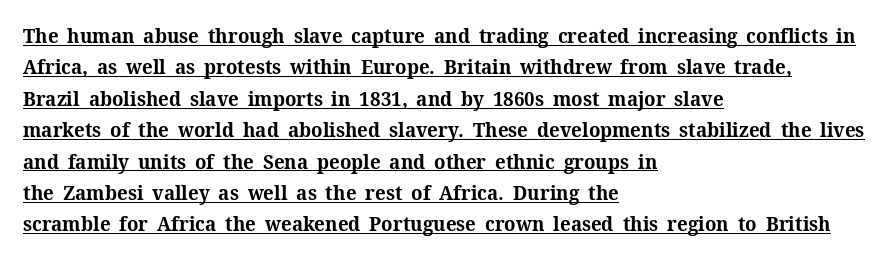
The line texture is even and compact thanks to regular tracking. The string is rendered with underlining switched on. Which margin do the lines hug? The left one — the right edge is uneven. This is heavy type, rendered in bold. It's the straight-up-and-down kind of type. One glance says typical: line gaps are just what's usual.
